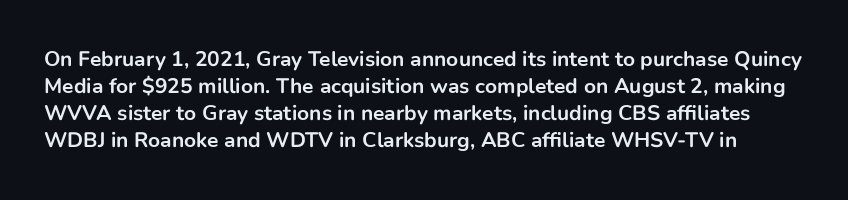
Q: Is the text bold? A: Yes.
Q: Is the text italic (slanted)? A: No, it is upright.
Q: Is the text underlined? A: No.
Q: Is the spacing between letters normal or unusually wide? A: Normal.
Q: Is the spacing between lines tight, normal or loose? A: Normal.
